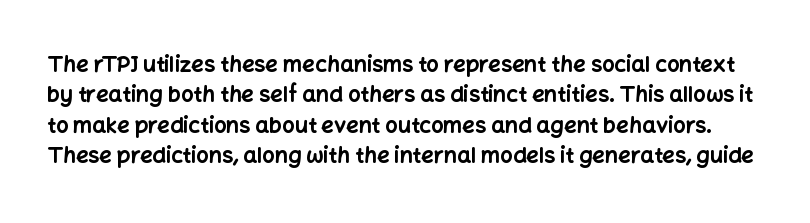
The image shows 22 px bold type, upright; set normal line spacing (1.38x), normal letter spacing, not underlined.
